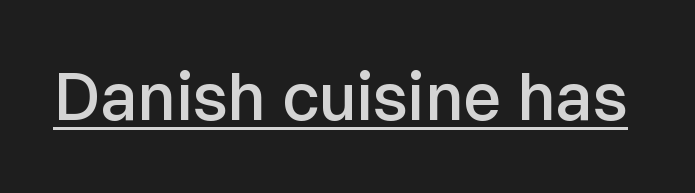
The sample has been set in demibold, a notch under bold. Character widths vary here, with narrow letters taking less room than wide ones. Honestly, the underline is the first thing you notice here. Ordinary non-slanted type is in use. Are there feet on the stems? There aren't — it's a sans. There is no visible air inserted between adjacent glyphs.
